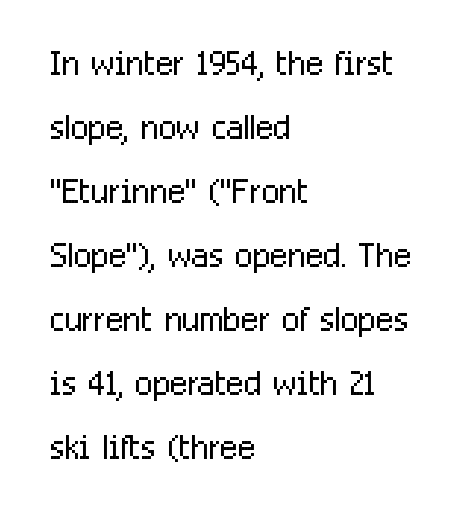
Descender tails drop into unmarked territory. Stroke terminals: plain, sans-serif. The typesetting does not lean heavy: it is not bold. Vertically, the passage feels balanced, rows spaced as you'd expect. Look at the tracking — it's just the regular setting, nothing added. Proportional: the letters do not fall into vertical columns.
